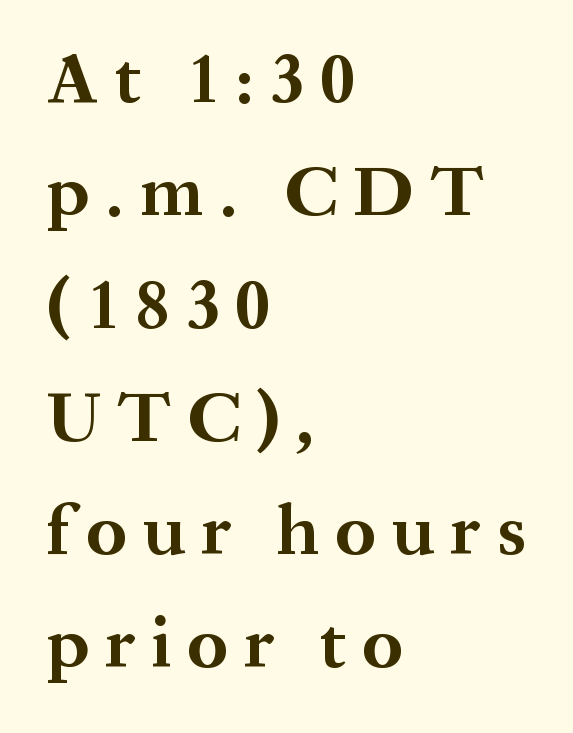
Q: Is the text bold? A: Yes.
Q: Is the text italic (slanted)? A: No, it is upright.
Q: Is the typeface a serif or a sans-serif typeface? A: Serif.
Q: Is the text underlined? A: No.
Q: How is the paragraph aligned? A: Left-aligned.
Q: Is the spacing between letters normal or unusually wide? A: Unusually wide.
Q: Is the spacing between lines tight, normal or loose? A: Normal.
Q: Width (condensed, normal, or wide)? A: Normal.
Q: Stroke contrast? A: Medium.
Q: x-height? A: Medium.
Q: Monospaced? A: No.
